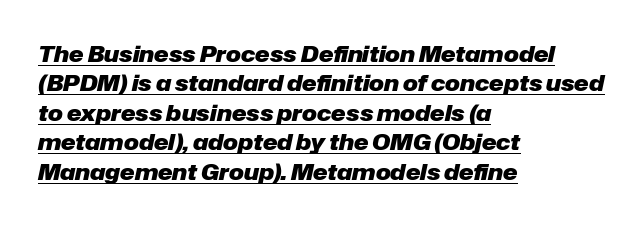
The passage is arranged the way most books set body copy — flush left. An italicized treatment has been applied to the whole sample. Each word holds together tightly as a unit, with standard inter-letter gaps. Interline gaps are of average width in this sample.
